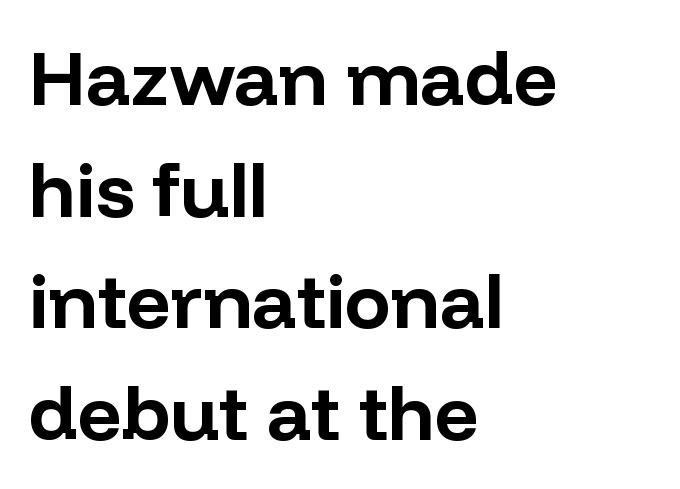
{"serif": "no", "italic": "no", "bold": "yes", "weight": "bold", "width": "normal", "stroke_contrast": "low", "x_height": "medium", "monospaced": "no", "underline": "no", "align": "left", "line_spacing": "normal", "line_spacing_ratio": 1.47, "letter_spacing": "normal", "letter_spacing_em": 0.0, "glyph_px": 76}
